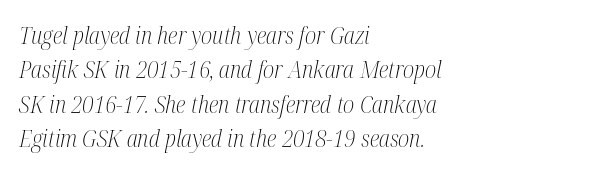
Q: Is the text bold? A: No.
Q: Is the text italic (slanted)? A: Yes, it leans right by about 12 degrees.
Q: Is the text underlined? A: No.
Q: How is the paragraph aligned? A: Left-aligned.
Q: Is the spacing between letters normal or unusually wide? A: Normal.
Q: Is the spacing between lines tight, normal or loose? A: Normal.
